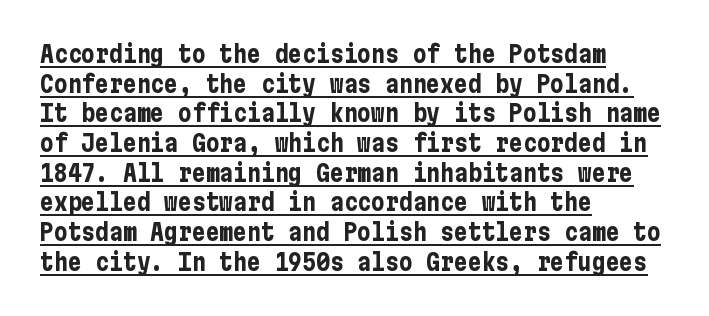
The image shows 23 px bold type, upright; set left-aligned, normal line spacing (1.29x), normal letter spacing, underlined.
